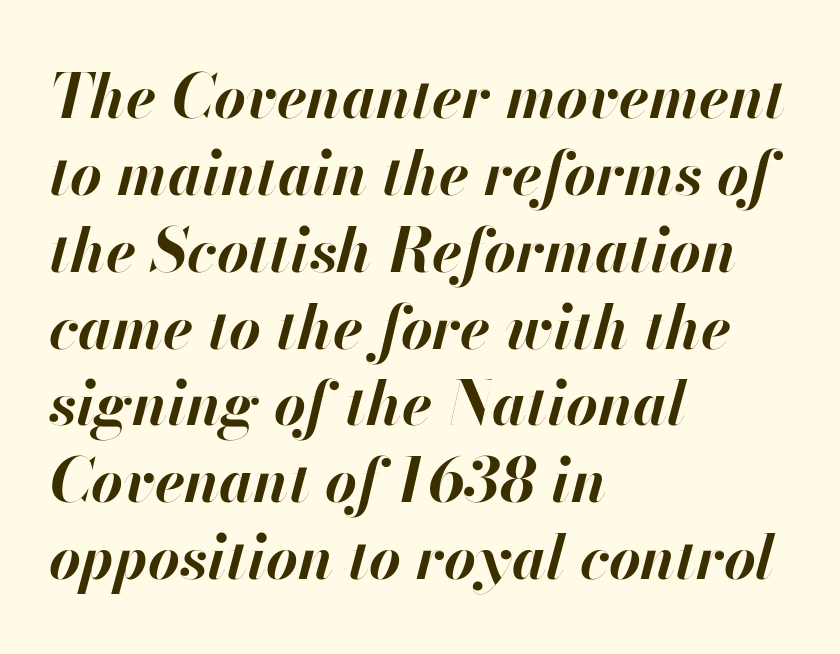
Spacing verdict: proportional, widths tailored to each character. Words float on clear page, feet unadorned. Designer's note — italics engaged. Strong, thick strokes mark this as bold type. Regarding leading, the lines here are spaced in the standard way. Words appear dense and cohesive because spacing is normal.
